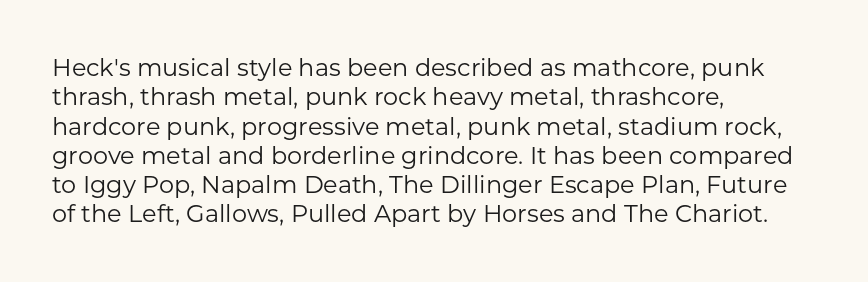
Notice how the stems are strictly vertical — no italics here. Standard letterfit; no display-style spreading of the glyphs. The space beneath each line is pristine and unruled. Counters stay open thanks to moderate or lighter strokes. A classic flush-left, rag-right setting is used for this passage.
